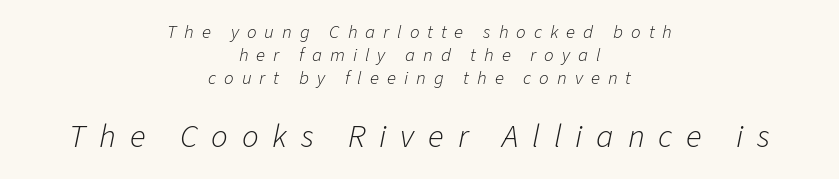
The image shows 33 px light type, italic (leaning right); set centered, line spacing 1.2x, unusually wide letter spacing (+0.42 em), not underlined; the second (bottom) block is 1.74x larger; low stroke contrast and a medium x-height.
